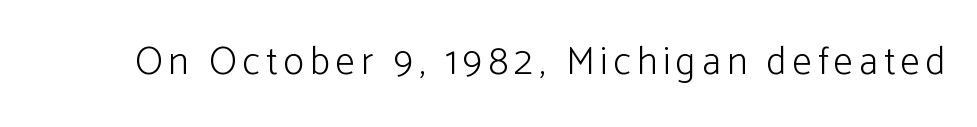
Looks like regular typesetting: each glyph gets only the width it needs. Style check: upright. The strip under each line holds only bare page. Stems and bowls with no extra thickness — not bold. Font category for this specimen: sans-serif.
